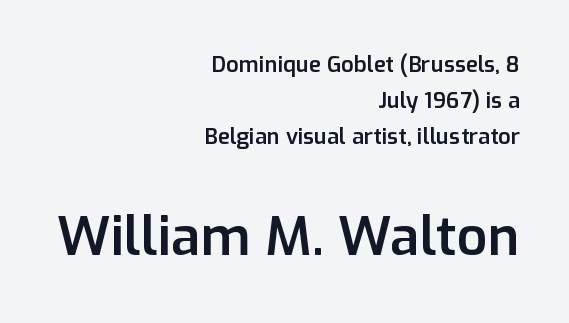
The image shows 54 px semibold sans-serif type, upright; set right-aligned, normal line spacing (1.64x), normal letter spacing, not underlined; the second (bottom) block is 2.45x larger; low stroke contrast and a medium x-height.
